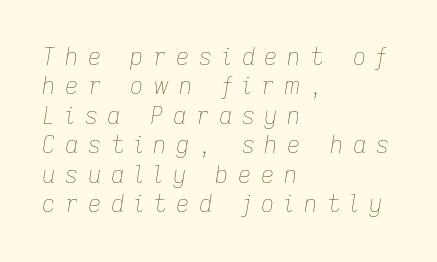
Q: Is the text bold? A: No.
Q: Is the text italic (slanted)? A: Yes, it leans right by about 9 degrees.
Q: Is the text underlined? A: No.
Q: How is the paragraph aligned? A: Left-aligned.
Q: Is the spacing between letters normal or unusually wide? A: Unusually wide.
Q: Is the spacing between lines tight, normal or loose? A: Normal.
